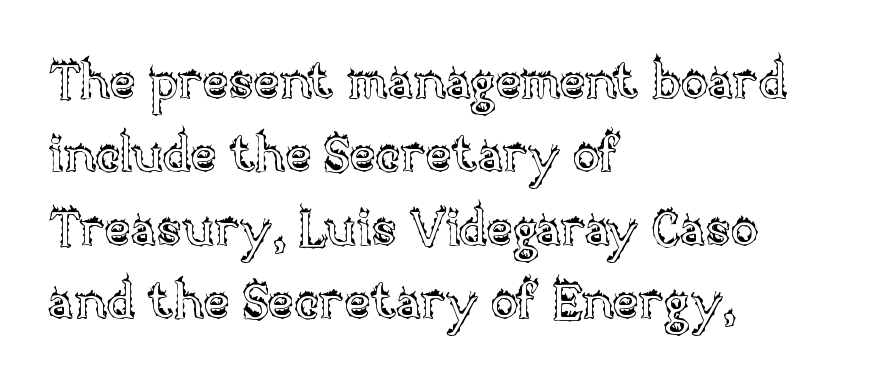
Varying glyph widths throughout — classic text-font behaviour. Observe the ordinary spacing: letters are neighbours, not strangers. Style check: upright. Anything drawn beneath the words? Only blank space. Which margin do the lines hug? The left one — the right edge is uneven. How would I describe the line gaps? Plain and ordinary.
